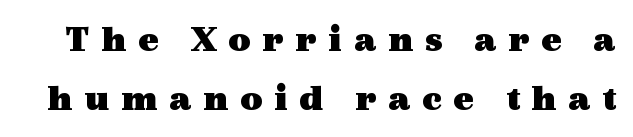
The image shows 39 px heavy, wide serif type, upright; set normal line spacing (1.52x), unusually wide letter spacing (+0.29 em), not underlined; a medium x-height.
